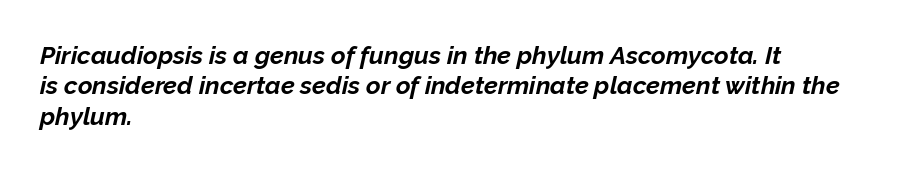
Q: Is the text bold? A: Yes.
Q: Is the text italic (slanted)? A: Yes, it leans right by about 12 degrees.
Q: Is the text underlined? A: No.
Q: How is the paragraph aligned? A: Left-aligned.
Q: Is the spacing between letters normal or unusually wide? A: Normal.
